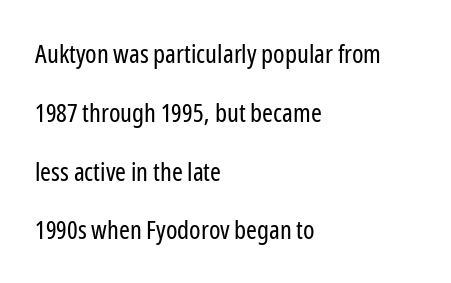
Caption: multi-line text, flush left, ragged right. Check the space under the baseline: it is left empty. Heft: none added — not bold. This block would shrink considerably if given ordinary leading; it's expanded now. The horizontal fit of the characters is conventional and even.
